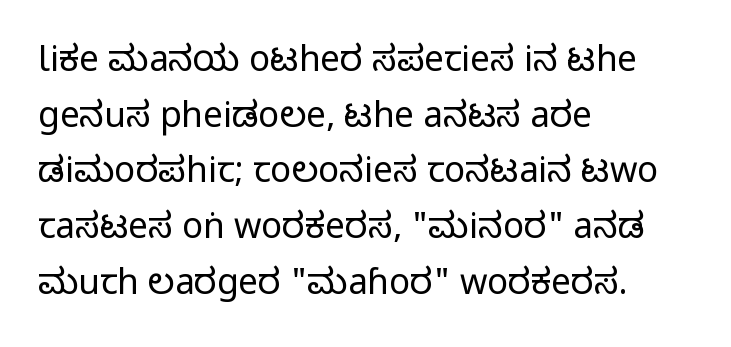
Q: Is the text bold? A: No.
Q: Is the text italic (slanted)? A: No, it is upright.
Q: Is the typeface a serif or a sans-serif typeface? A: Sans-serif.
Q: Is the text underlined? A: No.
Q: How is the paragraph aligned? A: Left-aligned.
Q: Is the spacing between letters normal or unusually wide? A: Normal.
Q: Is the spacing between lines tight, normal or loose? A: Normal.
Q: Width (condensed, normal, or wide)? A: Condensed.
Q: Stroke contrast? A: Low.
Q: x-height? A: Large.
Q: Monospaced? A: No.
